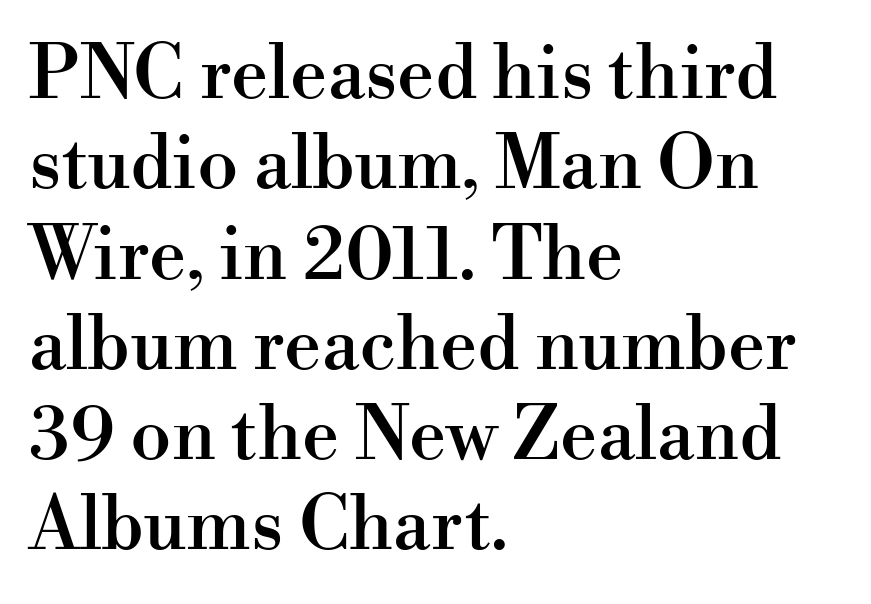
Style check: upright. The typesetter chose a ragged-right arrangement here. A clean baseline with only descenders dipping below it. The passage shown is typed in a proportional face where columns would drift. What stands out about the letter spacing? Nothing — it is the standard amount. This sample uses a serif face.
